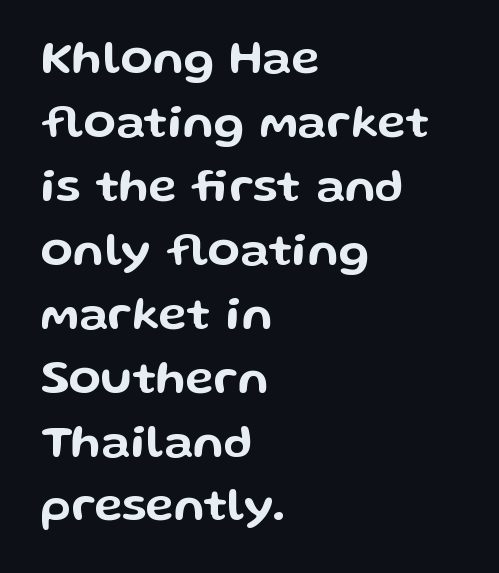
To sum up the face: it is a sans, with no serifs. One glance says typical: line gaps are just what's usual. The paragraph shown leans on its left margin. The line texture is even and compact thanks to regular tracking.
